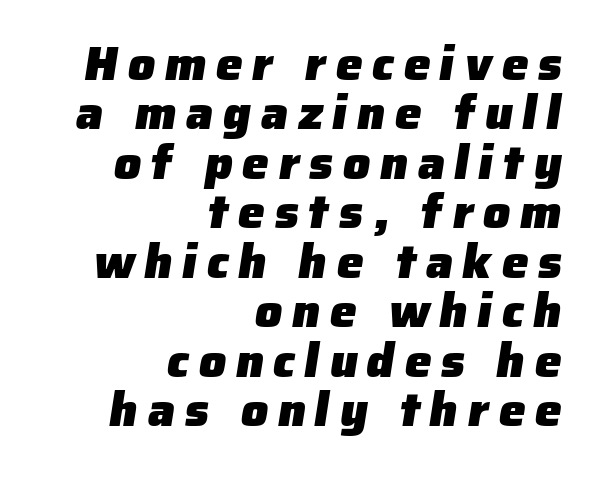
The image shows 48 px heavy sans-serif type; set right-aligned, tight line spacing (1.03x), unusually wide letter spacing (+0.2 em), not underlined; low stroke contrast and a medium x-height.
